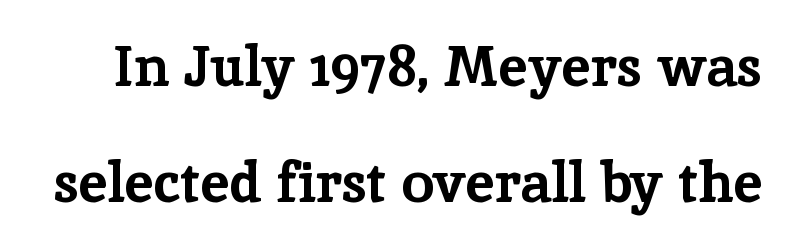
{"serif": "yes", "italic": "no", "bold": "yes", "weight": "bold", "width": "normal", "stroke_contrast": "low", "x_height": "medium", "monospaced": "no", "underline": "no", "line_spacing": "loose", "line_spacing_ratio": 2.04, "letter_spacing": "normal", "letter_spacing_em": 0.0, "glyph_px": 57}
